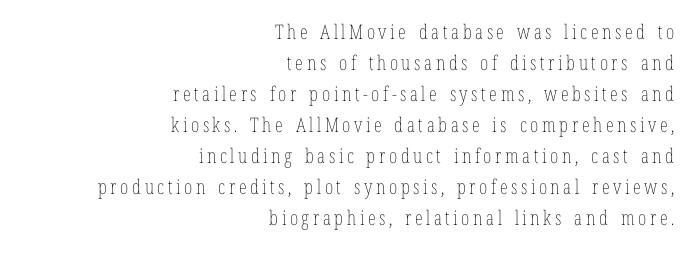
{"italic": "no", "bold": "no", "underline": "no", "align": "right", "line_spacing": "normal", "line_spacing_ratio": 1.55, "glyph_px": 20}
